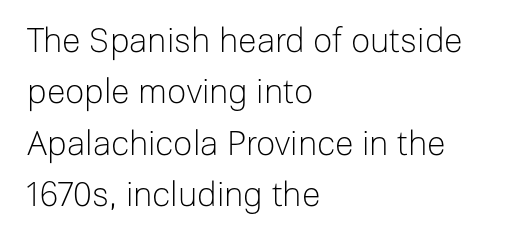
{"serif": "no", "italic": "no", "bold": "no", "weight": "light", "width": "normal", "stroke_contrast": "low", "x_height": "medium", "monospaced": "no", "underline": "no", "align": "left", "line_spacing": "normal", "line_spacing_ratio": 1.51, "letter_spacing": "normal", "letter_spacing_em": 0.0, "glyph_px": 34}
